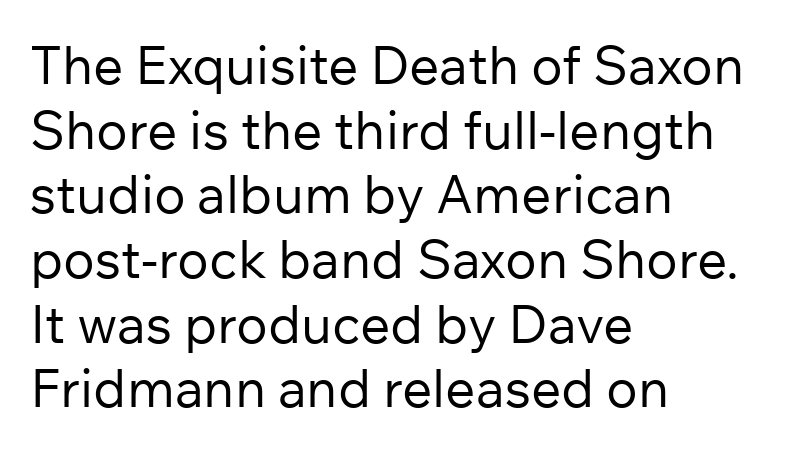
The image shows 53 px regular-weight sans-serif type, upright; set left-aligned, line spacing 1.22x, normal letter spacing, not underlined; low stroke contrast and a medium x-height.
